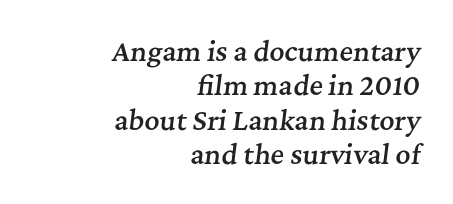
Q: Is the text bold? A: Semi-bold.
Q: Is the text italic (slanted)? A: Yes, it leans right by about 7 degrees.
Q: Is the text underlined? A: No.
Q: How is the paragraph aligned? A: Right-aligned.
Q: Is the spacing between letters normal or unusually wide? A: Normal.
Q: Is the spacing between lines tight, normal or loose? A: Normal.
